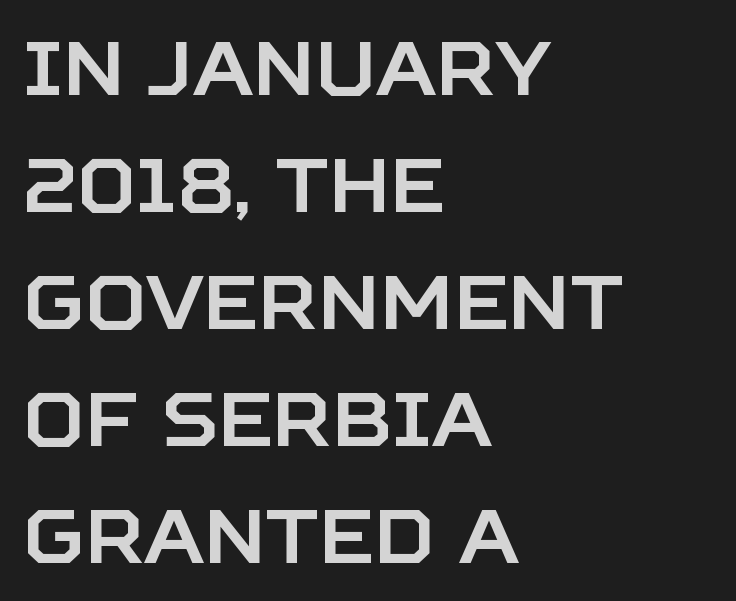
Q: Is the text italic (slanted)? A: No, it is upright.
Q: Is the typeface a serif or a sans-serif typeface? A: Sans-serif.
Q: Is the text underlined? A: No.
Q: How is the paragraph aligned? A: Left-aligned.
Q: Is the spacing between letters normal or unusually wide? A: Normal.
Q: Is the spacing between lines tight, normal or loose? A: Normal.
Q: Width (condensed, normal, or wide)? A: Normal.
Q: Stroke contrast? A: Low.
Q: x-height? A: Large.
Q: Monospaced? A: No.
